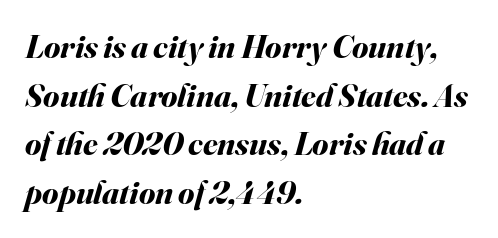
The image shows 33 px bold type, italic (leaning right); set left-aligned, normal line spacing (1.47x), normal letter spacing, not underlined; medium stroke contrast and a small x-height.
